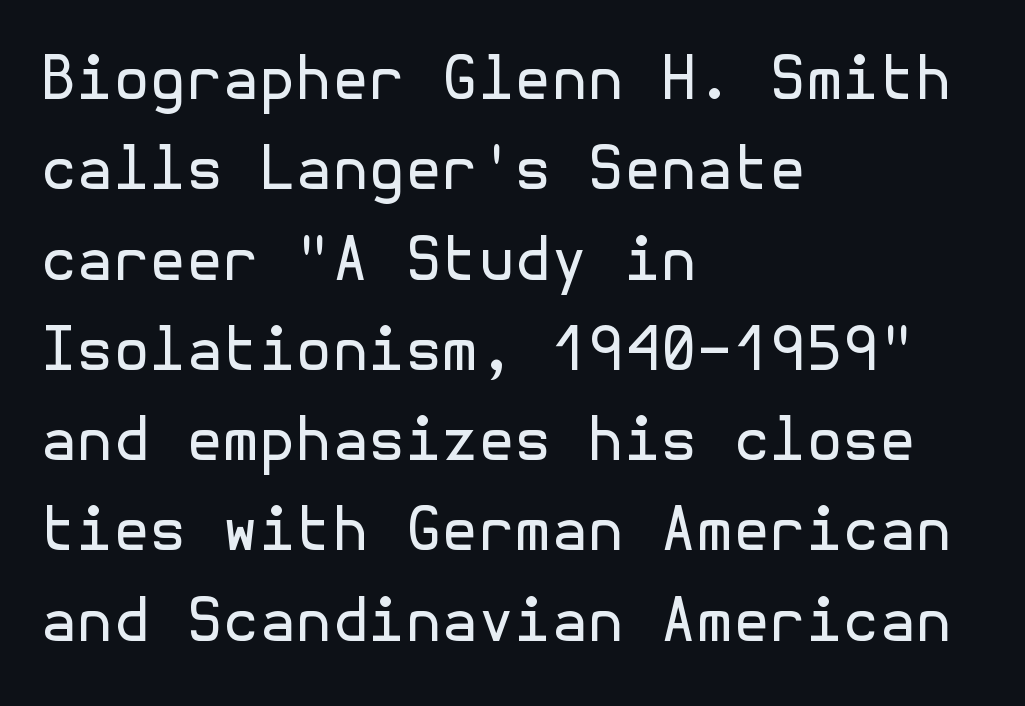
{"serif": "no", "italic": "no", "bold": "no", "weight": "regular", "width": "normal", "x_height": "medium", "underline": "no", "align": "left", "line_spacing": "normal", "line_spacing_ratio": 1.53, "letter_spacing": "normal", "letter_spacing_em": 0.0, "glyph_px": 59}
